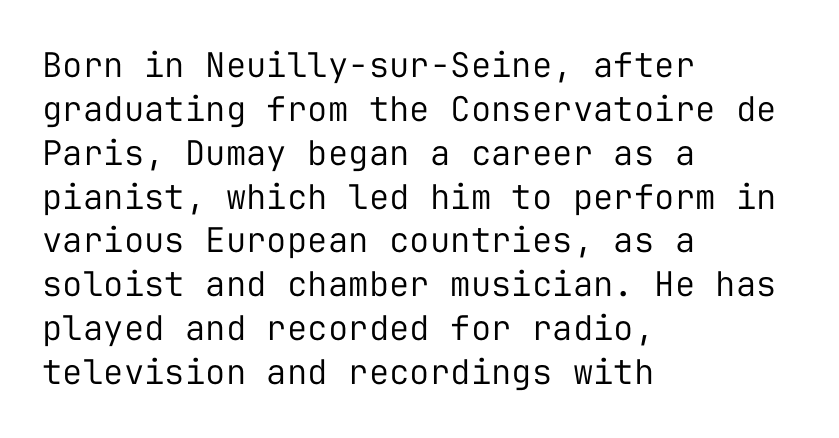
Q: Is the text bold? A: No.
Q: Is the text italic (slanted)? A: No, it is upright.
Q: Is the typeface a serif or a sans-serif typeface? A: Sans-serif.
Q: Is the text underlined? A: No.
Q: How is the paragraph aligned? A: Left-aligned.
Q: Is the spacing between letters normal or unusually wide? A: Normal.
Q: Is the spacing between lines tight, normal or loose? A: Normal.
Q: Width (condensed, normal, or wide)? A: Normal.
Q: Stroke contrast? A: Low.
Q: x-height? A: Medium.
Q: Monospaced? A: Yes.
